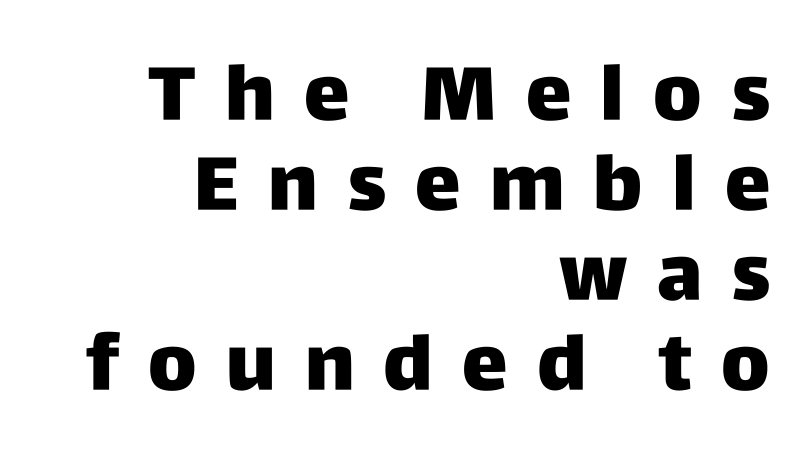
The image shows 77 px heavy sans-serif type, upright; set right-aligned, line spacing 1.17x, unusually wide letter spacing (+0.38 em), not underlined; low stroke contrast and a large x-height.
